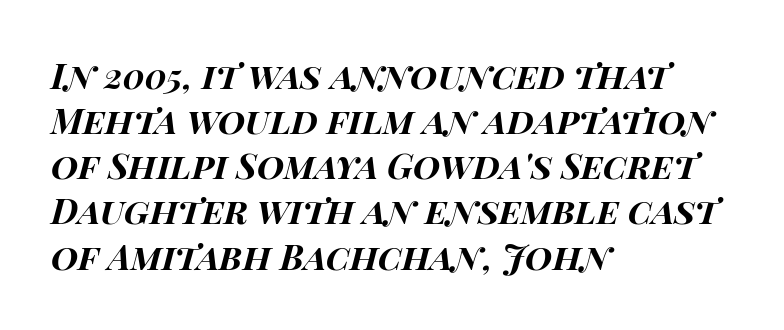
{"italic": "yes", "lean": "right", "slant_degrees": 15, "bold": "yes", "weight": "bold", "width": "wide", "stroke_contrast": "high", "x_height": "large", "monospaced": "no", "underline": "no", "align": "left", "line_spacing": "normal", "line_spacing_ratio": 1.29, "letter_spacing": "normal", "letter_spacing_em": 0.0, "glyph_px": 35}
